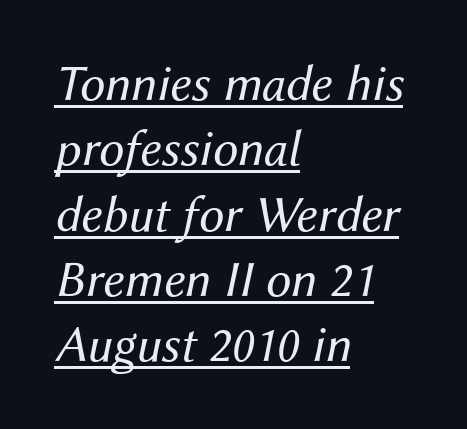
Q: Is the text bold? A: No.
Q: Is the text italic (slanted)? A: Yes, it leans right by about 12 degrees.
Q: Is the text underlined? A: Yes.
Q: How is the paragraph aligned? A: Left-aligned.
Q: Is the spacing between letters normal or unusually wide? A: Normal.
Q: Is the spacing between lines tight, normal or loose? A: Normal.
Q: Width (condensed, normal, or wide)? A: Normal.
Q: Stroke contrast? A: Medium.
Q: x-height? A: Medium.
Q: Monospaced? A: No.
